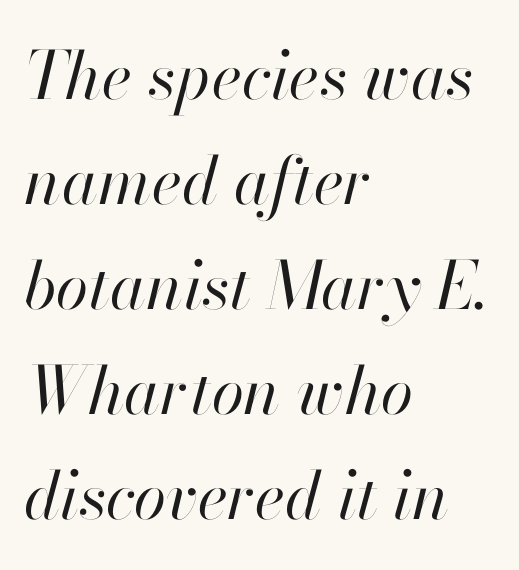
Q: Is the text bold? A: No.
Q: Is the text italic (slanted)? A: Yes, it leans right by about 13 degrees.
Q: Is the text underlined? A: No.
Q: How is the paragraph aligned? A: Left-aligned.
Q: Is the spacing between letters normal or unusually wide? A: Normal.
Q: Is the spacing between lines tight, normal or loose? A: Normal.
Q: Width (condensed, normal, or wide)? A: Normal.
Q: Stroke contrast? A: High.
Q: x-height? A: Small.
Q: Monospaced? A: No.
